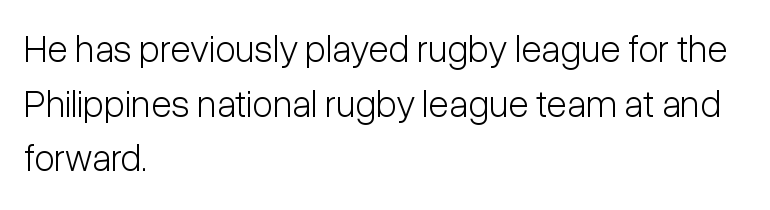
Stroke thickness stays within the range of a standard reading face or lighter. These lines are rendered in a variable-pitch font. The letters carry no serifs — their stems end cleanly without finishing strokes. Layout note: lines flush left.
